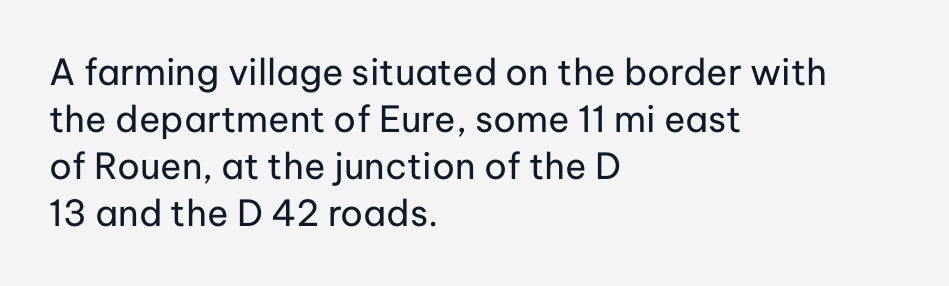
{"serif": "no", "italic": "no", "bold": "no", "weight": "regular", "width": "normal", "stroke_contrast": "low", "x_height": "medium", "monospaced": "no", "underline": "no", "align": "left", "line_spacing": "normal", "line_spacing_ratio": 1.31, "letter_spacing": "normal", "letter_spacing_em": 0.0, "glyph_px": 36}
